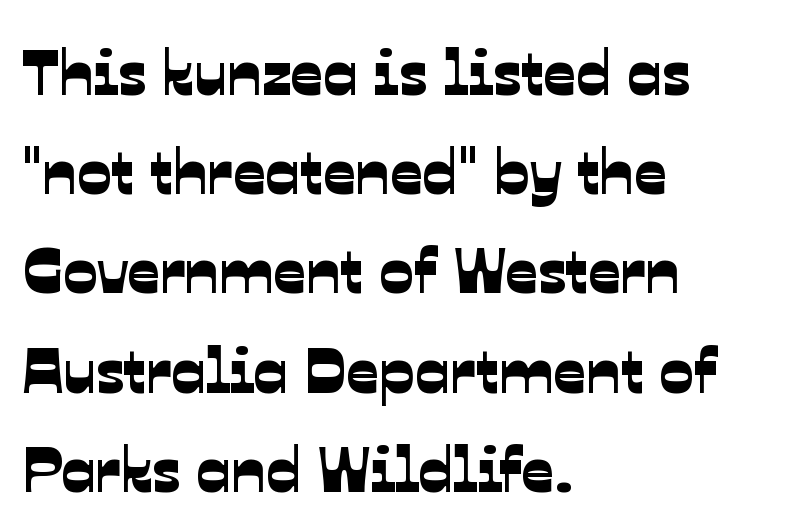
Q: Is the typeface a serif or a sans-serif typeface? A: Sans-serif.
Q: Is the text underlined? A: No.
Q: How is the paragraph aligned? A: Left-aligned.
Q: Is the spacing between letters normal or unusually wide? A: Normal.
Q: Is the spacing between lines tight, normal or loose? A: Normal.
Q: Width (condensed, normal, or wide)? A: Normal.
Q: Stroke contrast? A: Low.
Q: x-height? A: Medium.
Q: Monospaced? A: No.
